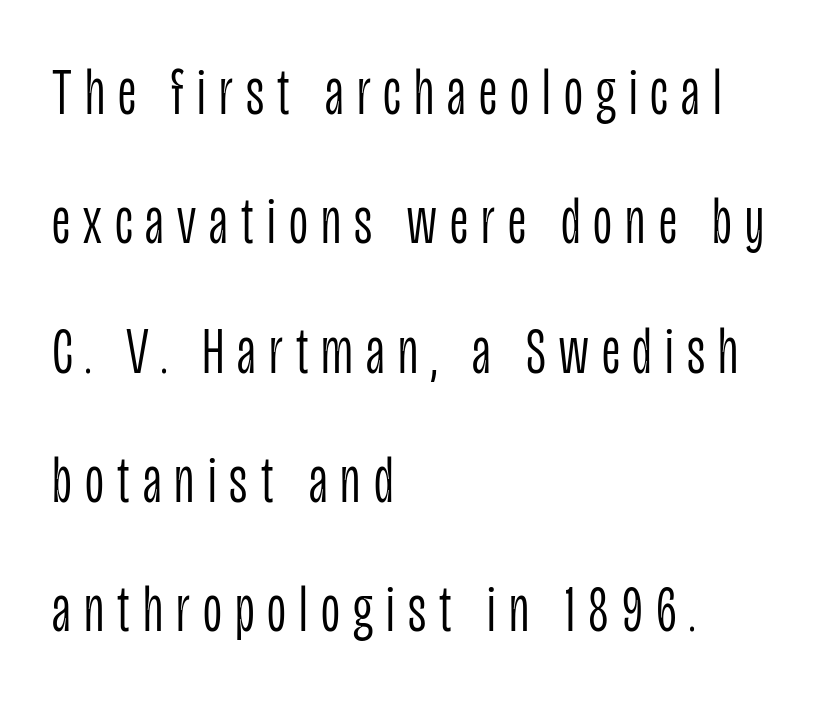
{"serif": "no", "italic": "no", "bold": "no", "weight": "light", "width": "condensed", "stroke_contrast": "low", "x_height": "large", "monospaced": "no", "underline": "no", "align": "left", "line_spacing": "loose", "line_spacing_ratio": 1.96, "letter_spacing": "wide", "letter_spacing_em": 0.2, "glyph_px": 66}
